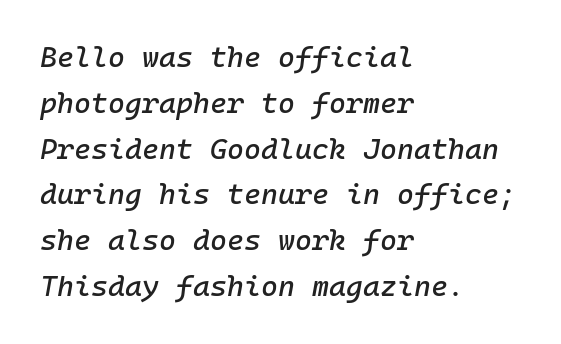
Is the letter spacing exaggerated? No — it looks like the ordinary default. The letters march in equal steps, a hallmark of fixed-pitch type. The passage is arranged the way most books set body copy — flush left. The letters are slanted; this is an italic face.
